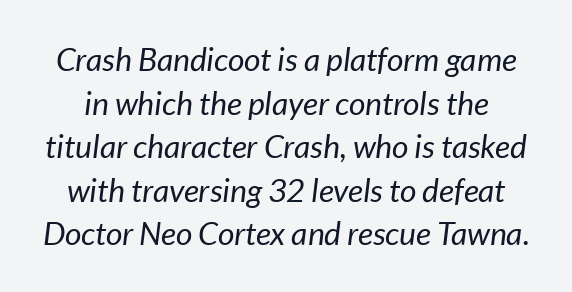
On a weight scale, this lands at 450 or below. Note the varied advance widths — an 'i' is clearly narrower than an 'm'. Rendered with sloped, italic letterforms. Spacing between characters is what you'd get straight out of the box.
